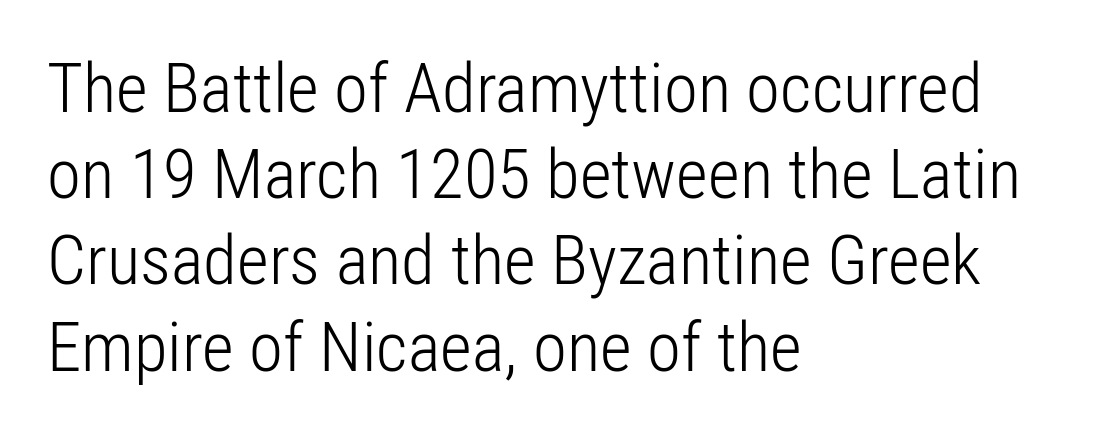
{"serif": "no", "italic": "no", "bold": "no", "weight": "light", "width": "condensed", "stroke_contrast": "low", "x_height": "medium", "monospaced": "no", "underline": "no", "align": "left", "line_spacing": "normal", "line_spacing_ratio": 1.25, "letter_spacing": "normal", "letter_spacing_em": 0.0, "glyph_px": 69}
